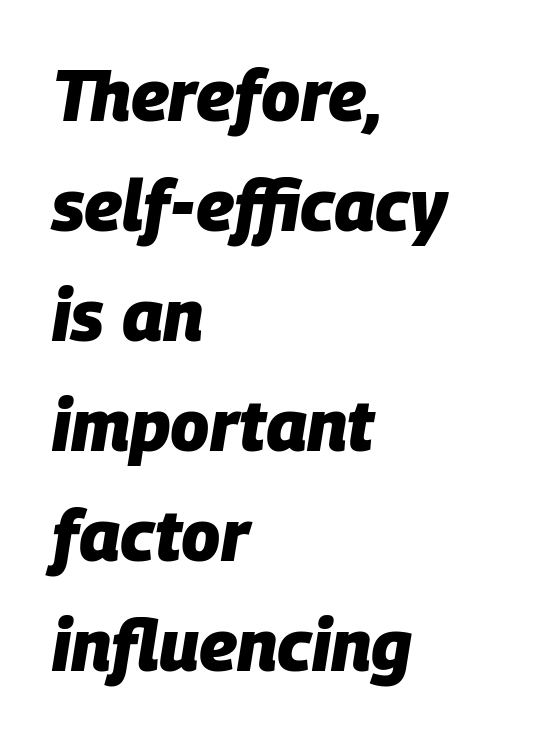
Each new line begins a customary step beneath the previous one. Nothing unusual about the tracking: characters are spaced as the font intends. Strong, thick strokes mark this as bold type. The space beneath each line is pristine and unruled. Compared with ordinary roman type, these characters are visibly tilted.
